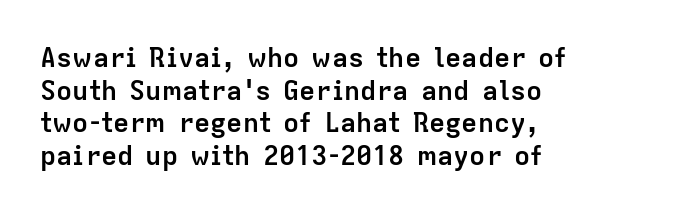
The image shows 27 px bold type, upright; set left-aligned, line spacing 1.21x, normal letter spacing, not underlined.
